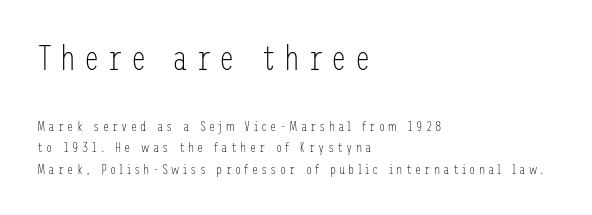
Q: Is the text bold? A: No.
Q: Is the text italic (slanted)? A: No, it is upright.
Q: Is the typeface a serif or a sans-serif typeface? A: Sans-serif.
Q: Is the text underlined? A: No.
Q: How is the paragraph aligned? A: Left-aligned.
Q: Is the spacing between letters normal or unusually wide? A: Unusually wide.
Q: Is the spacing between lines tight, normal or loose? A: Normal.
Q: Which block of text is set in a larger size, the first (top) or the second (bottom)? A: The first (top) one.
Q: Width (condensed, normal, or wide)? A: Condensed.
Q: Stroke contrast? A: Low.
Q: x-height? A: Medium.
